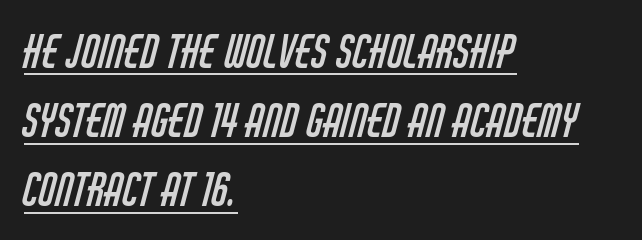
{"serif": "no", "bold": "no", "weight": "regular", "width": "condensed", "stroke_contrast": "low", "x_height": "large", "monospaced": "no", "underline": "yes", "align": "left", "line_spacing": "normal", "line_spacing_ratio": 1.57, "letter_spacing": "normal", "letter_spacing_em": 0.0, "glyph_px": 44}
